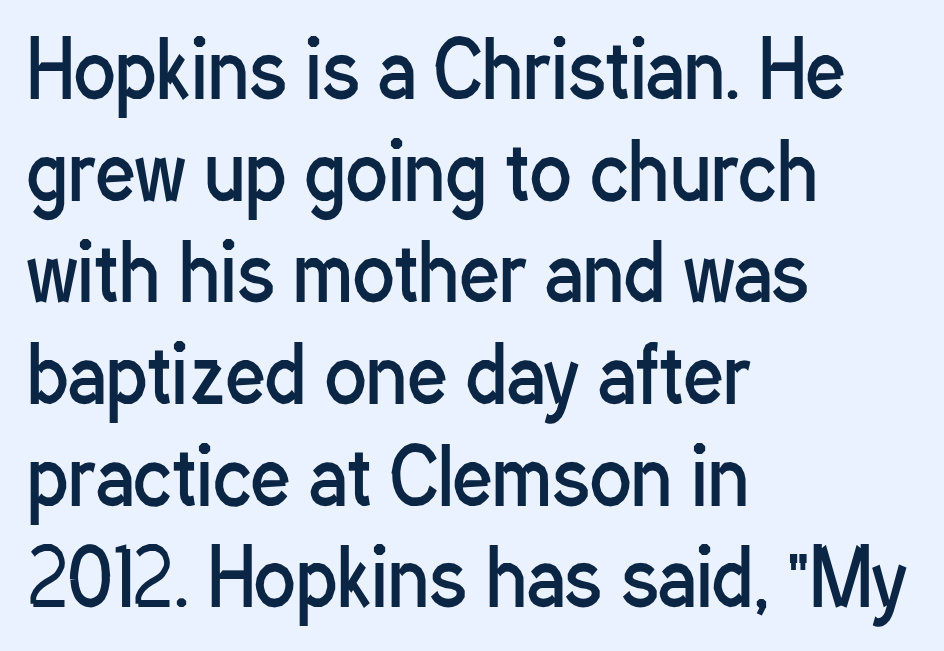
{"serif": "no", "italic": "no", "bold": "no", "weight": "regular", "width": "condensed", "stroke_contrast": "low", "x_height": "medium", "monospaced": "no", "underline": "no", "align": "left", "line_spacing": "normal", "line_spacing_ratio": 1.32, "letter_spacing": "normal", "letter_spacing_em": 0.0, "glyph_px": 77}
